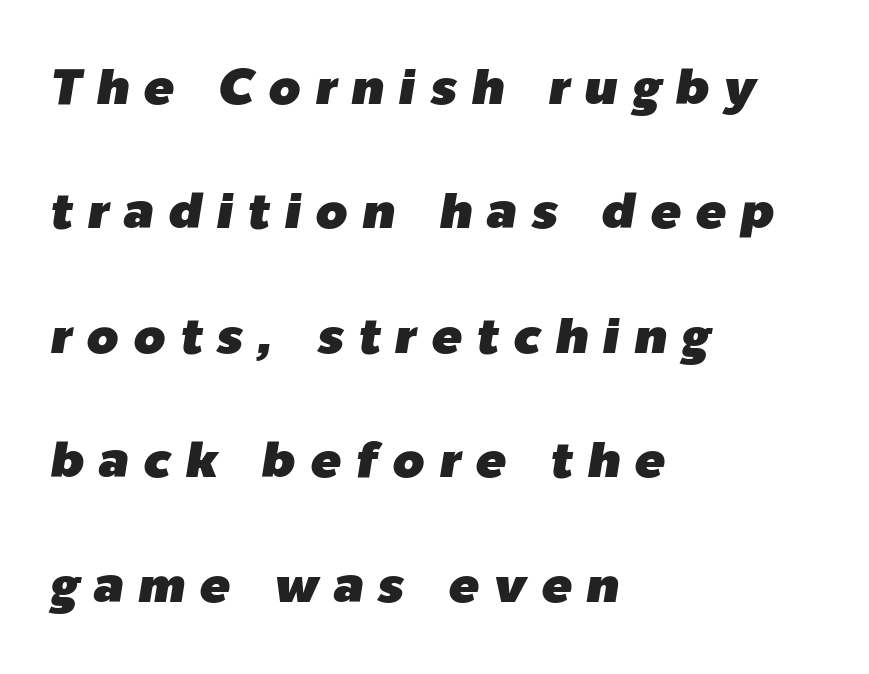
The line-height multiplier appears high, well above default. Each line starts at the same left margin while the right side varies. Each letter keeps its own natural width here, so spacing adapts to shape. A typesetter would call this heavily tracked-out type. The specimen omits any rule beneath the text block's lines. The rendering applies a slant to the glyphs.
